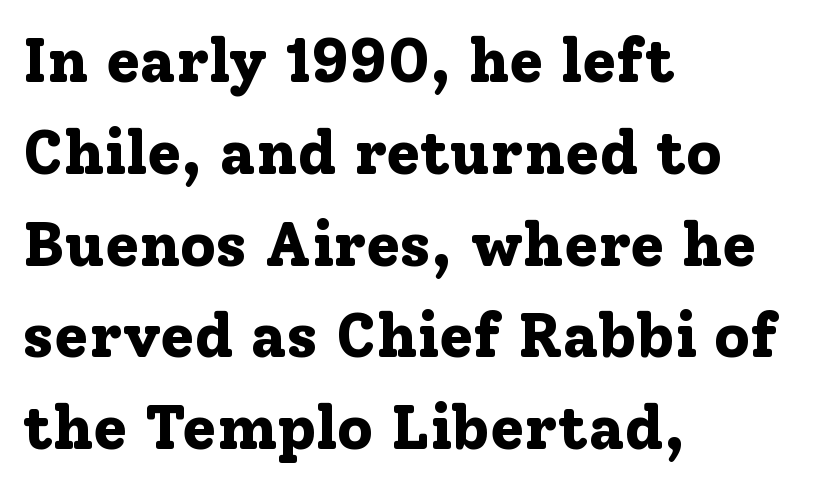
The image shows 62 px bold serif type, upright; set left-aligned, normal line spacing (1.48x), normal letter spacing, not underlined; low stroke contrast and a medium x-height.
